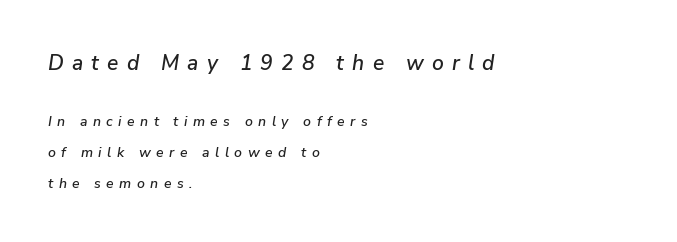
{"italic": "yes", "lean": "right", "slant_degrees": 9, "underline": "no", "align": "left", "line_spacing": "loose", "line_spacing_ratio": 2.21, "letter_spacing": "wide", "letter_spacing_em": 0.39, "larger_block": "first", "size_ratio": 1.5, "glyph_px": 21}
